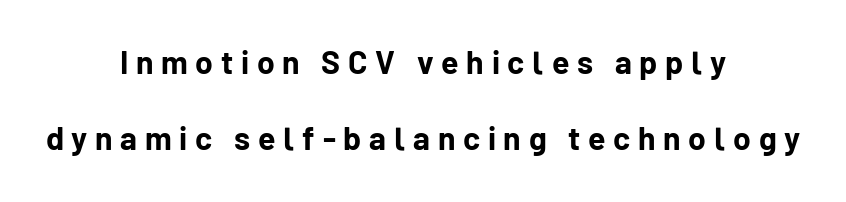
What stands out about the letter spacing? Its width — letters are far apart. Unlike italic type, these characters show no tilt at all. The glyphs are unaccompanied by any horizontal stroke below them. Observe the absence of serifs on each vertical stroke in this sample. The block of text is sparse from top to bottom, with ample space between rows.
